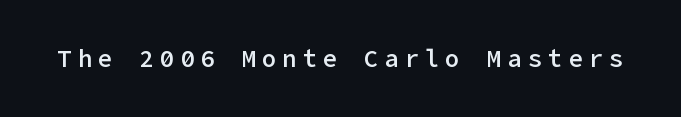
Notice how the stems are strictly vertical — no italics here. Students, this is semibold: more ink than regular, less than bold. Type without underlining. What stands out about the letter spacing? Its width — letters are far apart.
